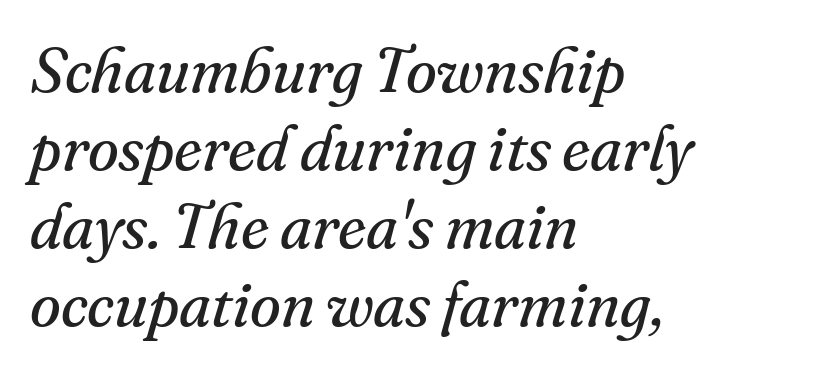
Q: Is the text bold? A: No.
Q: Is the text italic (slanted)? A: Yes, it leans right by about 16 degrees.
Q: Is the typeface a serif or a sans-serif typeface? A: Serif.
Q: Is the text underlined? A: No.
Q: How is the paragraph aligned? A: Left-aligned.
Q: Is the spacing between letters normal or unusually wide? A: Normal.
Q: Width (condensed, normal, or wide)? A: Normal.
Q: Stroke contrast? A: Medium.
Q: x-height? A: Small.
Q: Monospaced? A: No.
